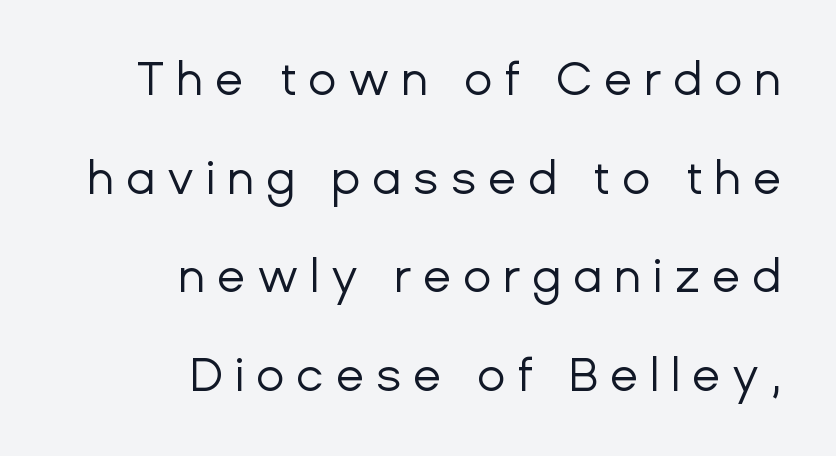
The image shows 47 px regular-weight sans-serif type, upright; set right-aligned, loose line spacing (2.1x), unusually wide letter spacing (+0.24 em), not underlined; low stroke contrast and a medium x-height.
